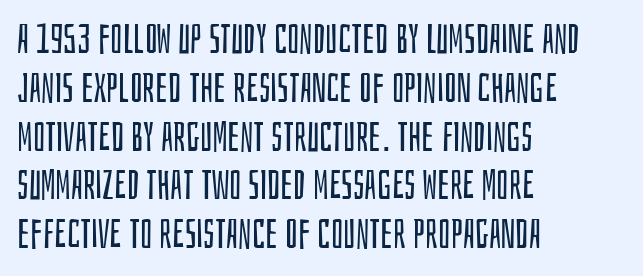
{"serif": "no", "italic": "no", "bold": "no", "weight": "regular", "width": "condensed", "stroke_contrast": "low", "x_height": "large", "monospaced": "no", "underline": "no", "align": "left", "line_spacing_ratio": 1.22, "letter_spacing": "normal", "letter_spacing_em": 0.0, "glyph_px": 40}
